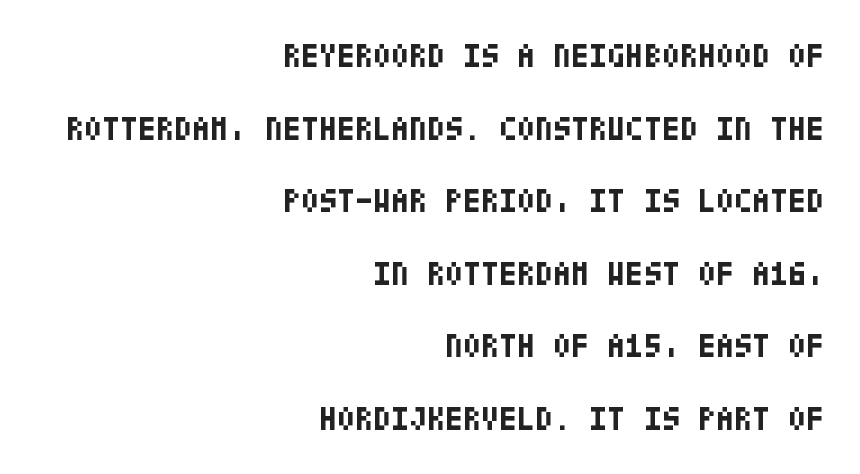
The image shows 33 px bold, condensed sans-serif type, upright; set right-aligned, loose line spacing (2.2x), normal letter spacing, not underlined; low stroke contrast and a large x-height.
